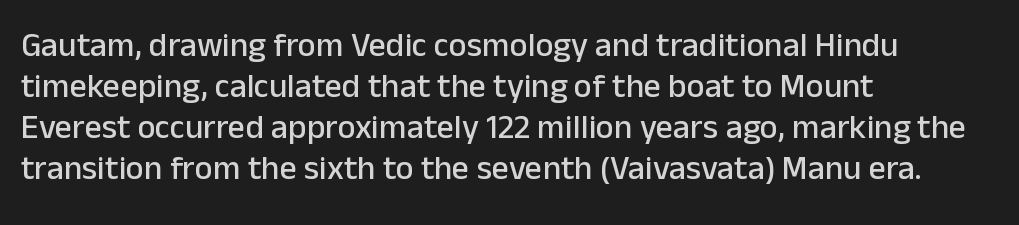
The setting favours the left margin, as ordinary paragraphs usually do. Here the designer chose a conventional face with non-uniform glyph widths. The letters stand upright; this is a roman face. Classification — sans serif. Tracking value appears to be zero — textbook default spacing.
